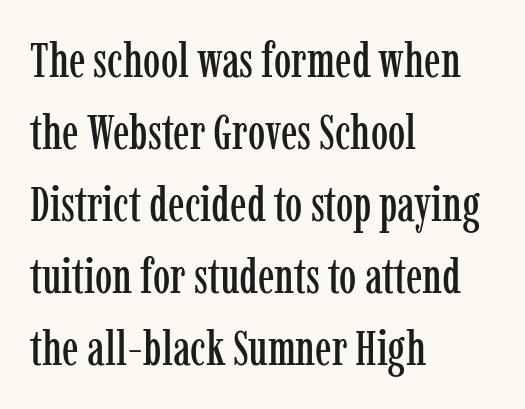
Typographically, this falls in the serif category. Descenders are the only things crossing below the line. Do the letters lean? They stand straight. Which margin do the lines hug? The left one — the right edge is uneven. Think of a printed novel: that variable character pitch is what you see here. In terms of letterspacing, this is plain default setting.
